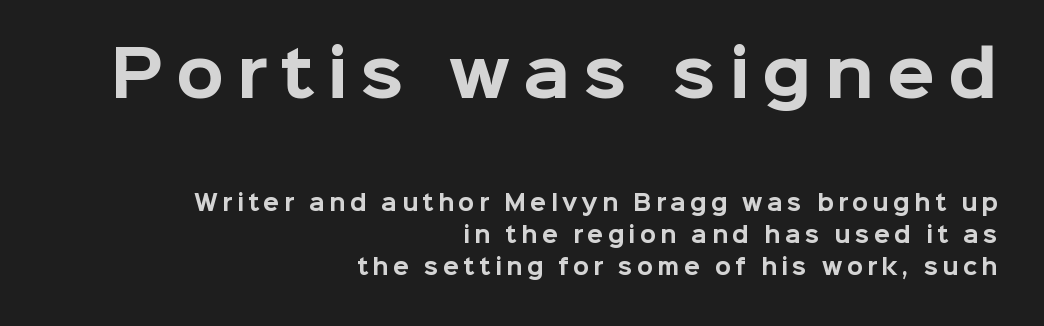
{"serif": "no", "italic": "no", "bold": "yes", "weight": "bold", "width": "normal", "stroke_contrast": "low", "x_height": "medium", "monospaced": "no", "underline": "no", "align": "right", "line_spacing": "normal", "line_spacing_ratio": 1.53, "letter_spacing": "wide", "letter_spacing_em": 0.2, "larger_block": "first", "size_ratio": 3.0, "glyph_px": 63}
